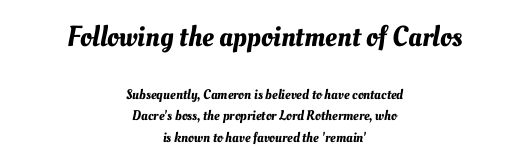
{"width": "normal", "stroke_contrast": "medium", "x_height": "small", "monospaced": "no", "underline": "no", "align": "center", "line_spacing": "normal", "line_spacing_ratio": 1.54, "letter_spacing": "normal", "letter_spacing_em": 0.0, "larger_block": "first", "size_ratio": 2.07, "glyph_px": 29}
